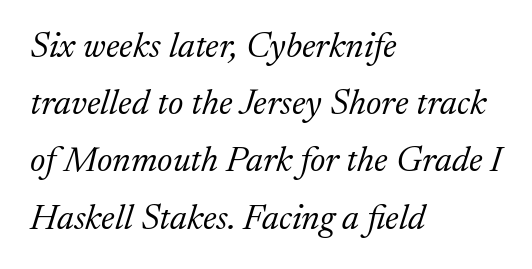
{"serif": "yes", "italic": "yes", "lean": "right", "slant_degrees": 17, "bold": "no", "weight": "light", "width": "normal", "stroke_contrast": "low", "x_height": "medium", "monospaced": "no", "underline": "no", "align": "left", "line_spacing": "normal", "line_spacing_ratio": 1.59, "letter_spacing": "normal", "letter_spacing_em": 0.0, "glyph_px": 36}
